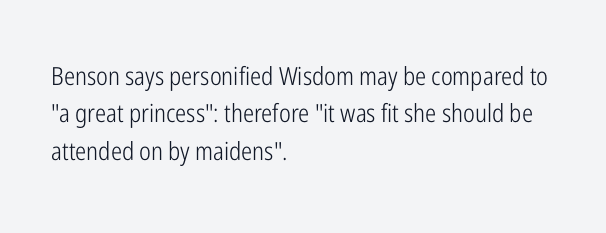
In CSS terms this would be text-align: left. Descenders are the only things crossing below the line. One glance says typical: line gaps are just what's usual. This is the regular roman posture of the typeface.
